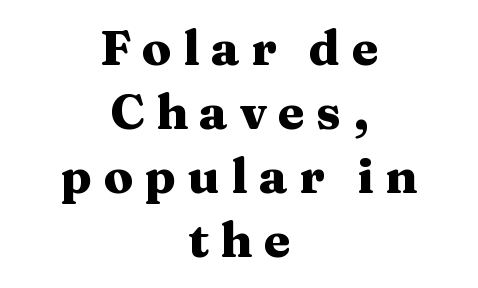
The image shows 48 px heavy, wide serif type, upright; set centered, normal line spacing (1.33x), unusually wide letter spacing (+0.24 em), not underlined; medium stroke contrast and a medium x-height.
